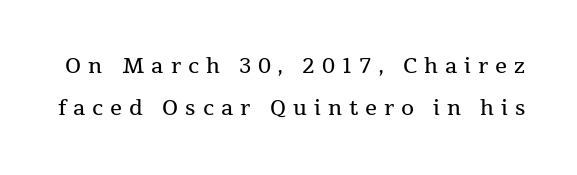
A clean baseline with only descenders dipping below it. Reading down the column, the eye jumps a long way to each next line. Does extra space separate the letters? Yes, quite a lot of it. This is not heavy type; no bold has been used.
